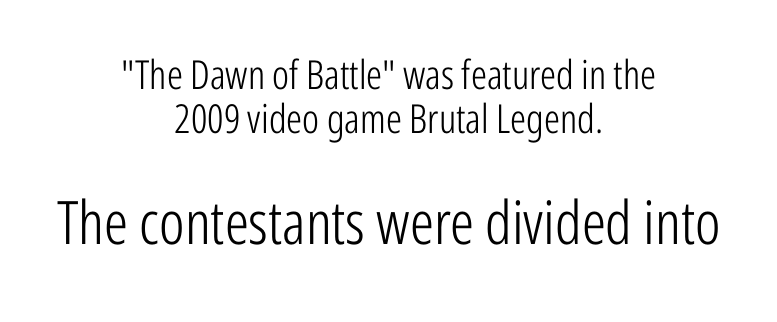
The image shows 60 px light, condensed sans-serif type, upright; set centered, tight line spacing (1.11x), normal letter spacing, not underlined; the second (bottom) block is 1.5x larger; low stroke contrast and a medium x-height.
